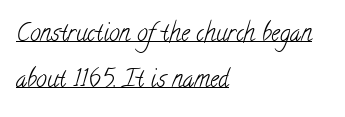
{"bold": "no", "underline": "yes", "align": "left", "line_spacing": "loose", "line_spacing_ratio": 1.91, "letter_spacing": "normal", "letter_spacing_em": 0.0, "glyph_px": 24}
